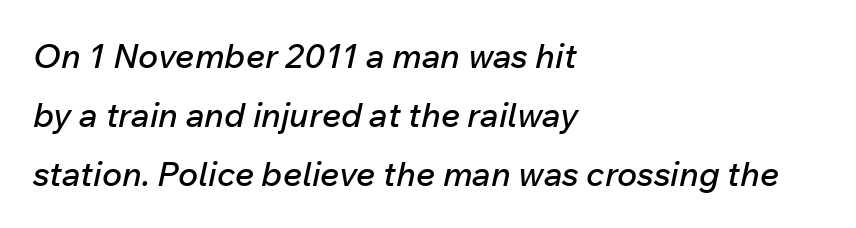
Q: Is the text italic (slanted)? A: Yes, it leans right by about 12 degrees.
Q: Is the text underlined? A: No.
Q: How is the paragraph aligned? A: Left-aligned.
Q: Is the spacing between letters normal or unusually wide? A: Normal.
Q: Width (condensed, normal, or wide)? A: Normal.
Q: Stroke contrast? A: Low.
Q: x-height? A: Medium.
Q: Monospaced? A: No.
